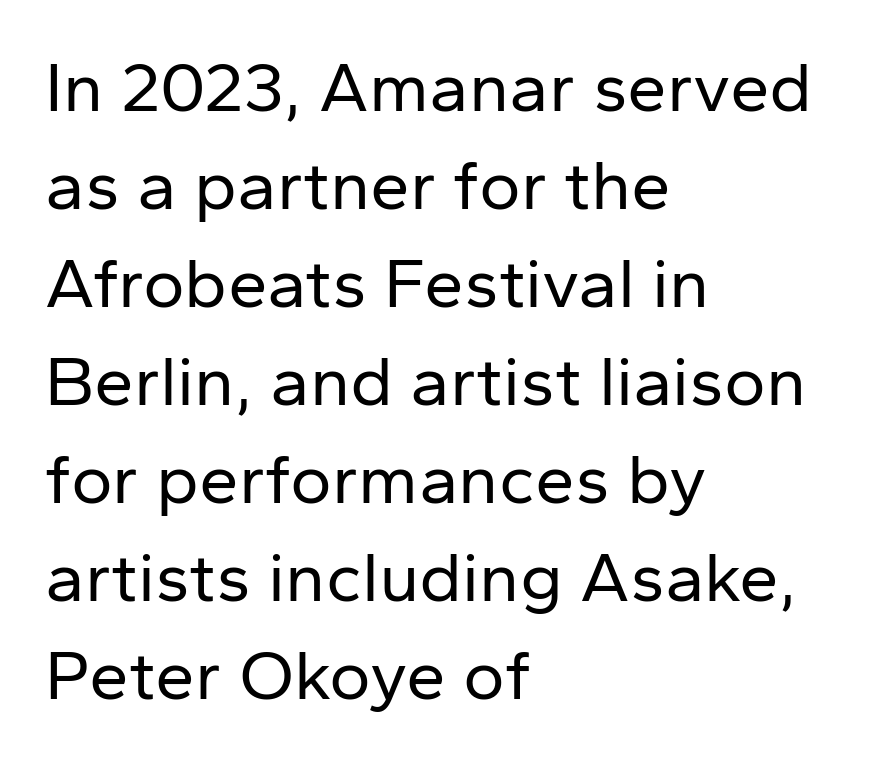
The words here are not underlined. Baseline-to-baseline distance is the conventional proportion of letter height. Posture: upright roman. Each line starts at the same left margin while the right side varies.
